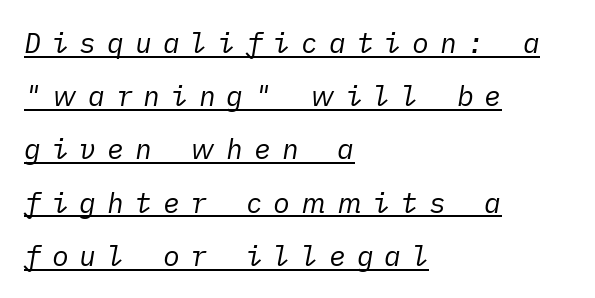
Q: Is the text bold? A: No.
Q: Is the text italic (slanted)? A: Yes, it leans right by about 10 degrees.
Q: Is the text underlined? A: Yes.
Q: How is the paragraph aligned? A: Left-aligned.
Q: Is the spacing between letters normal or unusually wide? A: Unusually wide.
Q: Is the spacing between lines tight, normal or loose? A: Loose.
Q: Width (condensed, normal, or wide)? A: Normal.
Q: Stroke contrast? A: Low.
Q: x-height? A: Medium.
